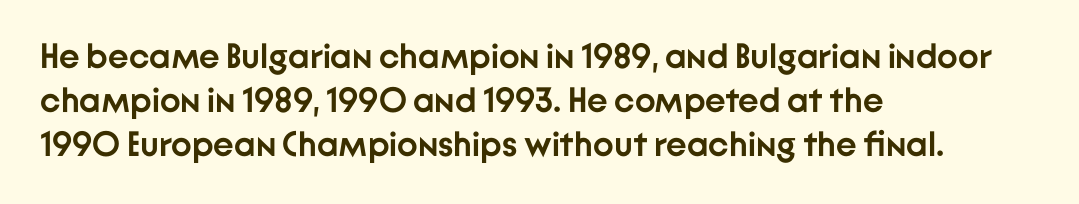
{"serif": "no", "italic": "no", "bold": "yes", "weight": "semibold", "width": "normal", "stroke_contrast": "low", "x_height": "medium", "monospaced": "no", "underline": "no", "align": "left", "line_spacing": "normal", "line_spacing_ratio": 1.26, "letter_spacing": "normal", "letter_spacing_em": 0.0, "glyph_px": 35}
